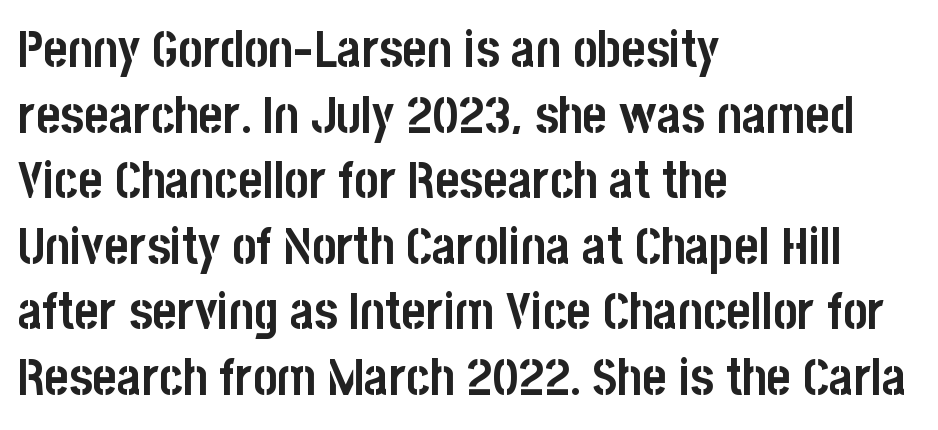
Q: Is the text bold? A: Yes.
Q: Is the text italic (slanted)? A: No, it is upright.
Q: Is the typeface a serif or a sans-serif typeface? A: Sans-serif.
Q: Is the text underlined? A: No.
Q: How is the paragraph aligned? A: Left-aligned.
Q: Is the spacing between letters normal or unusually wide? A: Normal.
Q: Is the spacing between lines tight, normal or loose? A: Normal.
Q: Width (condensed, normal, or wide)? A: Condensed.
Q: Stroke contrast? A: Low.
Q: x-height? A: Large.
Q: Monospaced? A: No.
